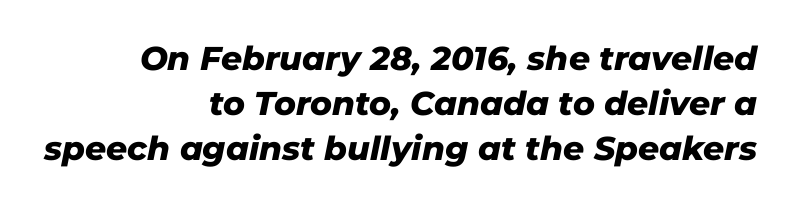
The image shows 33 px heavy type, italic (leaning right); set right-aligned, normal line spacing (1.36x), normal letter spacing, not underlined; low stroke contrast and a medium x-height.
